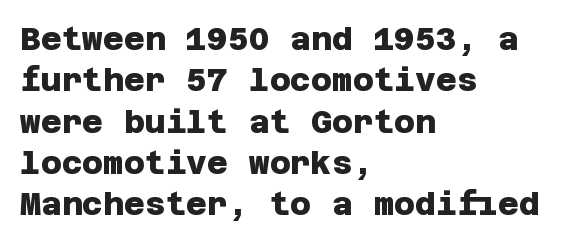
Q: Is the text bold? A: Yes.
Q: Is the typeface a serif or a sans-serif typeface? A: Sans-serif.
Q: Is the text underlined? A: No.
Q: How is the paragraph aligned? A: Left-aligned.
Q: Is the spacing between letters normal or unusually wide? A: Normal.
Q: Is the spacing between lines tight, normal or loose? A: Normal.
Q: Width (condensed, normal, or wide)? A: Normal.
Q: Stroke contrast? A: Low.
Q: x-height? A: Large.
